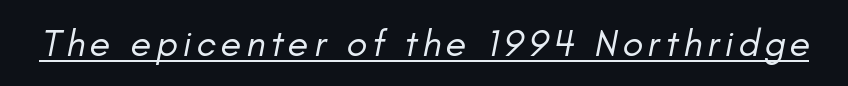
{"italic": "yes", "lean": "right", "slant_degrees": 11, "bold": "no", "weight": "regular", "width": "normal", "stroke_contrast": "low", "x_height": "small", "monospaced": "no", "underline": "yes", "glyph_px": 38}
